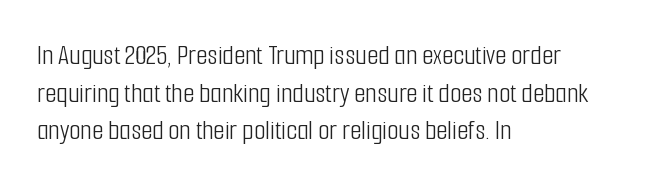
Q: Is the text bold? A: No.
Q: Is the text italic (slanted)? A: No, it is upright.
Q: Is the typeface a serif or a sans-serif typeface? A: Sans-serif.
Q: Is the text underlined? A: No.
Q: How is the paragraph aligned? A: Left-aligned.
Q: Is the spacing between letters normal or unusually wide? A: Normal.
Q: Is the spacing between lines tight, normal or loose? A: Normal.
Q: Width (condensed, normal, or wide)? A: Condensed.
Q: Stroke contrast? A: Low.
Q: x-height? A: Medium.
Q: Monospaced? A: No.
